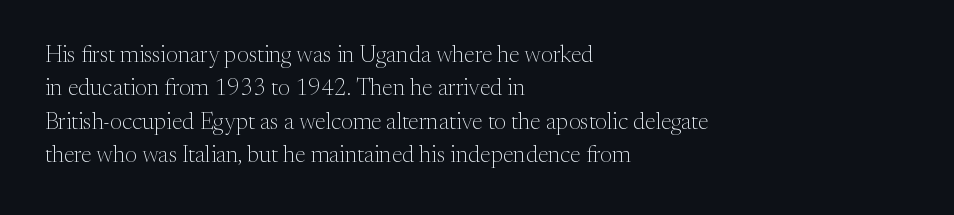
{"italic": "no", "bold": "no", "underline": "no", "align": "left", "line_spacing": "normal", "line_spacing_ratio": 1.45, "letter_spacing": "normal", "letter_spacing_em": 0.0, "glyph_px": 23}
